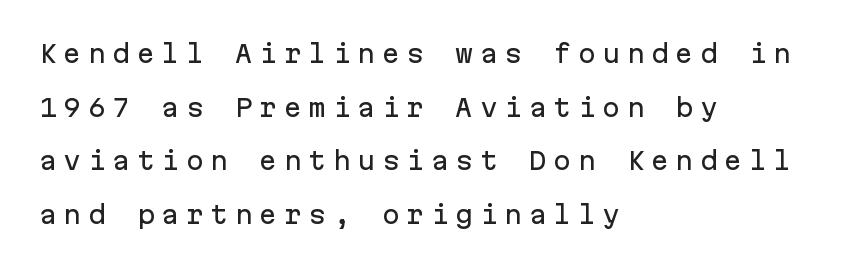
Q: Is the text italic (slanted)? A: No, it is upright.
Q: Is the text underlined? A: No.
Q: How is the paragraph aligned? A: Left-aligned.
Q: Is the spacing between letters normal or unusually wide? A: Unusually wide.
Q: Is the spacing between lines tight, normal or loose? A: Loose.
